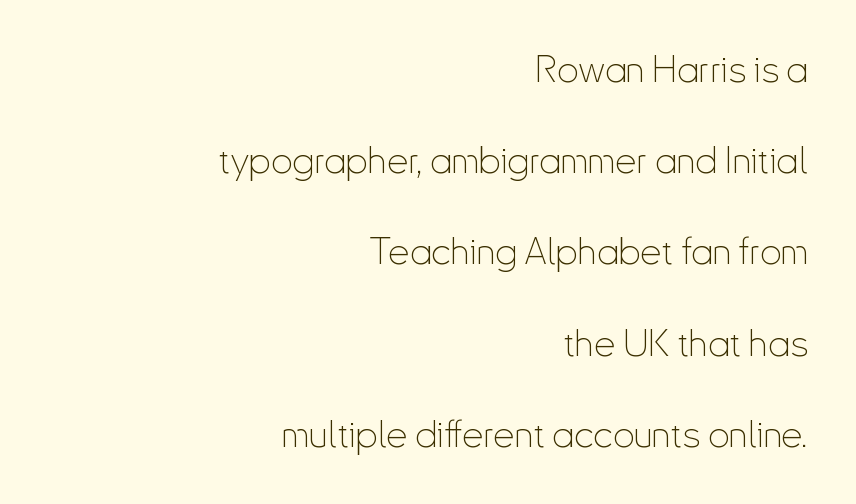
Is this a sans? Yes — the strokes have no serifs. Bare-footed words on every line. Vertical strokes here are truly vertical. Visually the block forms a straight wall on the right and a jagged coastline on the left.
